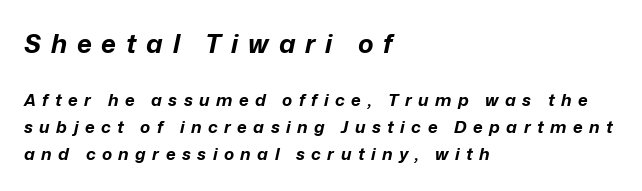
Q: Is the text bold? A: Yes.
Q: Is the text italic (slanted)? A: Yes, it leans right by about 12 degrees.
Q: Is the text underlined? A: No.
Q: How is the paragraph aligned? A: Left-aligned.
Q: Is the spacing between letters normal or unusually wide? A: Unusually wide.
Q: Is the spacing between lines tight, normal or loose? A: Normal.
Q: Which block of text is set in a larger size, the first (top) or the second (bottom)? A: The first (top) one.
